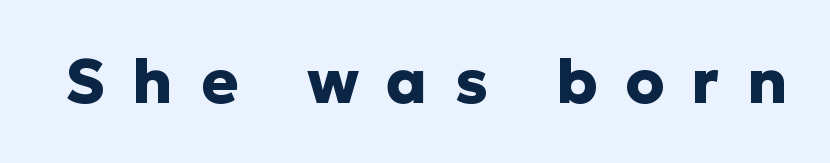
Q: Is the text bold? A: Yes.
Q: Is the text italic (slanted)? A: No, it is upright.
Q: Is the typeface a serif or a sans-serif typeface? A: Sans-serif.
Q: Is the text underlined? A: No.
Q: Is the spacing between letters normal or unusually wide? A: Unusually wide.
Q: Width (condensed, normal, or wide)? A: Normal.
Q: Stroke contrast? A: Low.
Q: x-height? A: Medium.
Q: Monospaced? A: No.
